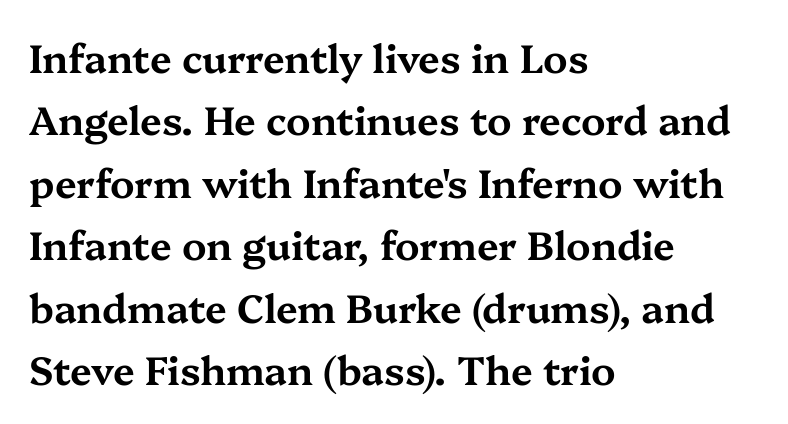
Q: Is the text italic (slanted)? A: No, it is upright.
Q: Is the typeface a serif or a sans-serif typeface? A: Serif.
Q: Is the text underlined? A: No.
Q: How is the paragraph aligned? A: Left-aligned.
Q: Is the spacing between letters normal or unusually wide? A: Normal.
Q: Is the spacing between lines tight, normal or loose? A: Normal.
Q: Width (condensed, normal, or wide)? A: Wide.
Q: Stroke contrast? A: Medium.
Q: x-height? A: Medium.
Q: Monospaced? A: No.
